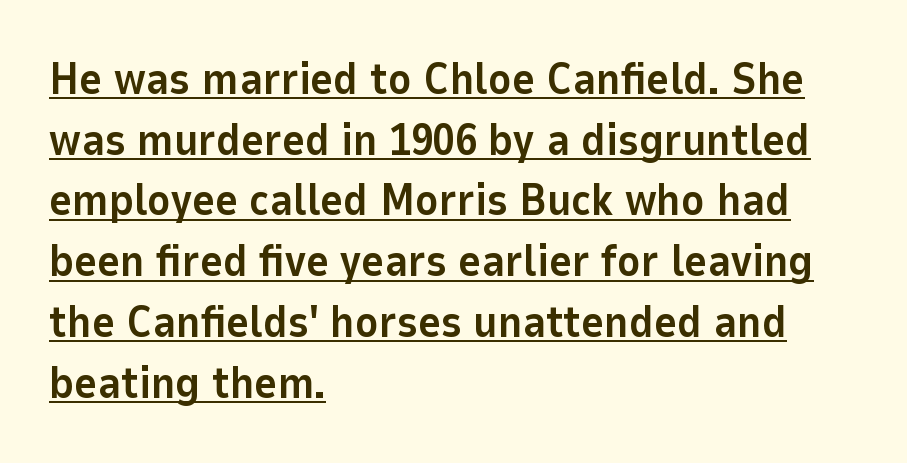
{"serif": "no", "italic": "no", "bold": "yes", "weight": "bold", "width": "normal", "stroke_contrast": "low", "x_height": "medium", "monospaced": "no", "underline": "yes", "align": "left", "line_spacing": "normal", "line_spacing_ratio": 1.38, "letter_spacing": "normal", "letter_spacing_em": 0.0, "glyph_px": 44}
